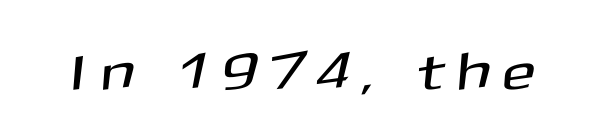
Each row of text sits above clean, open space. Here the designer chose a conventional face with non-uniform glyph widths. Substantial extra tracking has been applied to these lines. The text was rendered using a sans face with plain stroke endings.
